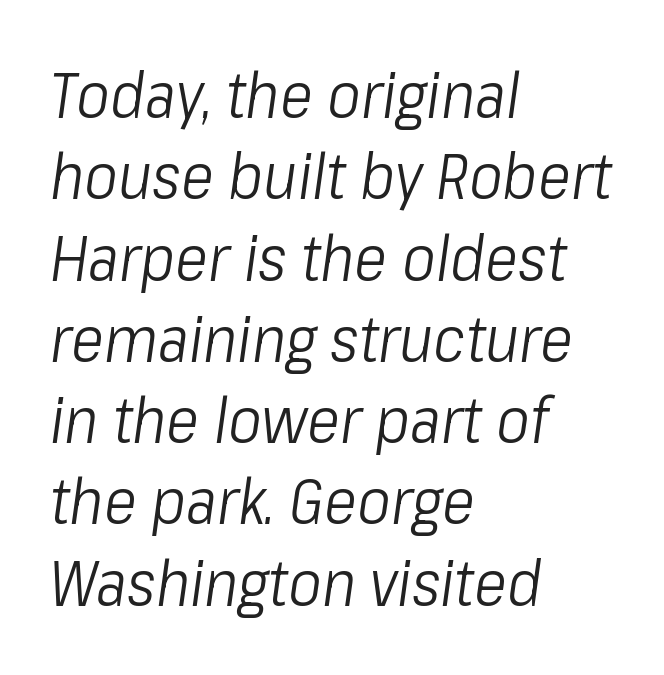
The image shows 63 px light, condensed type, italic (leaning right); set left-aligned, normal line spacing (1.29x), normal letter spacing, not underlined; low stroke contrast and a medium x-height.
